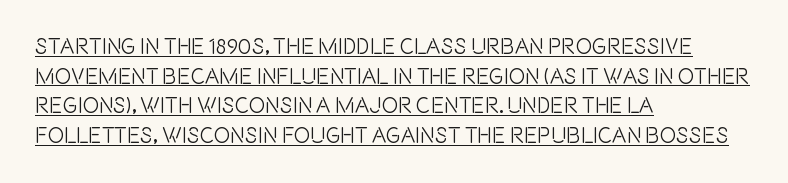
{"italic": "no", "underline": "yes", "align": "left", "line_spacing": "normal", "line_spacing_ratio": 1.35, "letter_spacing": "normal", "letter_spacing_em": 0.0, "glyph_px": 22}
